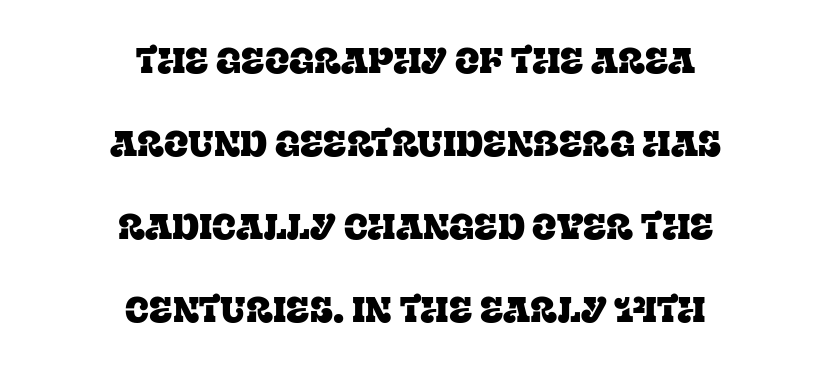
Q: Is the text italic (slanted)? A: No, it is upright.
Q: Is the typeface a serif or a sans-serif typeface? A: Serif.
Q: Is the text underlined? A: No.
Q: How is the paragraph aligned? A: Centered.
Q: Is the spacing between letters normal or unusually wide? A: Normal.
Q: Is the spacing between lines tight, normal or loose? A: Loose.
Q: Width (condensed, normal, or wide)? A: Normal.
Q: Stroke contrast? A: Low.
Q: x-height? A: Large.
Q: Monospaced? A: No.
